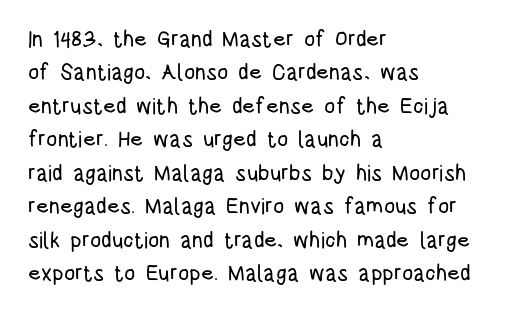
{"italic": "no", "underline": "no", "align": "left", "line_spacing": "normal", "line_spacing_ratio": 1.52, "letter_spacing": "normal", "letter_spacing_em": 0.0, "glyph_px": 22}
